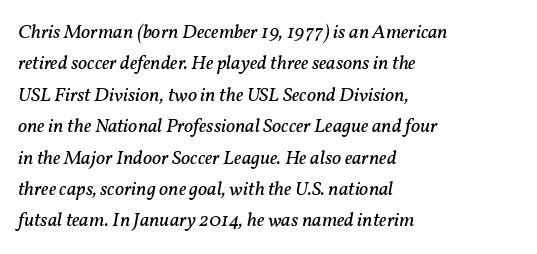
Does the lettering tilt? It does — this is italic. Line starts are locked; line ends wander. The face used here is rendered with its standard letterfit. Words float on clear page, feet unadorned. The passage shown stacks its lines at a standard gap.
